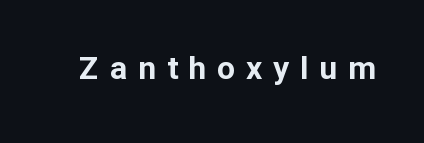
Q: Is the text bold? A: Yes.
Q: Is the text italic (slanted)? A: No, it is upright.
Q: Is the typeface a serif or a sans-serif typeface? A: Sans-serif.
Q: Is the text underlined? A: No.
Q: Is the spacing between letters normal or unusually wide? A: Unusually wide.
Q: Width (condensed, normal, or wide)? A: Normal.
Q: Stroke contrast? A: Low.
Q: x-height? A: Medium.
Q: Monospaced? A: No.
